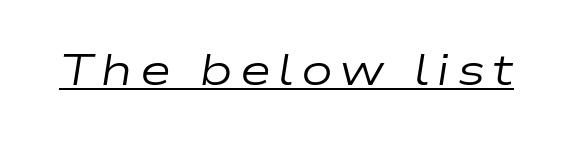
The image shows 43 px regular-weight, wide type, italic (leaning right); set underlined; low stroke contrast and a medium x-height.
